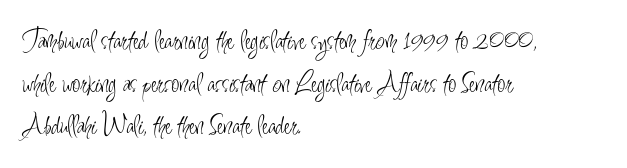
{"serif": "no", "bold": "no", "weight": "light", "width": "condensed", "stroke_contrast": "low", "x_height": "small", "monospaced": "no", "underline": "no", "align": "left", "line_spacing": "normal", "line_spacing_ratio": 1.47, "letter_spacing": "normal", "letter_spacing_em": 0.0, "glyph_px": 29}
